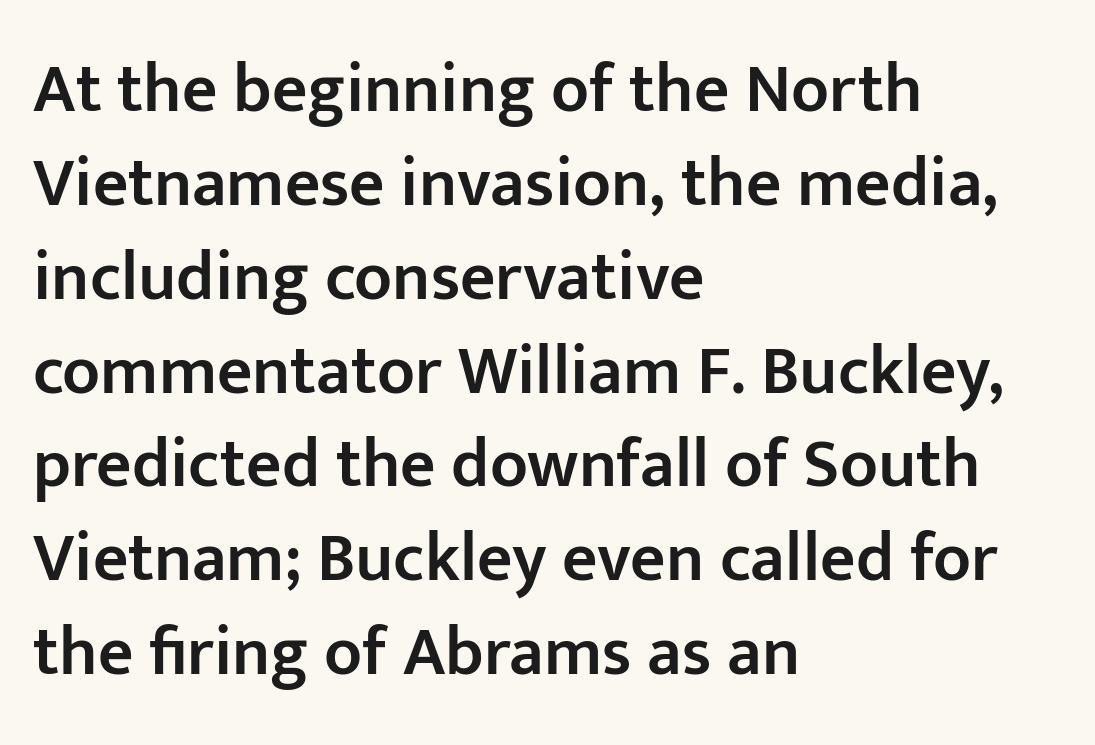
Compared with typical body copy, the letter spacing here is the same. The glyphs are unaccompanied by any horizontal stroke below them. Here the designer chose a conventional face with non-uniform glyph widths. Nope, no serifs anywhere on these letters.
